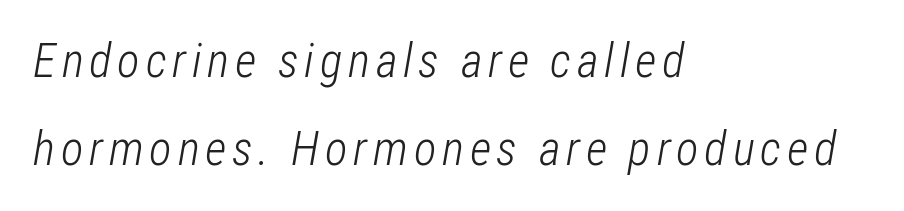
All the whitespace from short lines collects on the right. Slant detected: the letters are inclined. This sample has the flowing, uneven cadence of proportional lettering. Clear beneath every line of the passage. This is not heavy type; no bold has been used.
